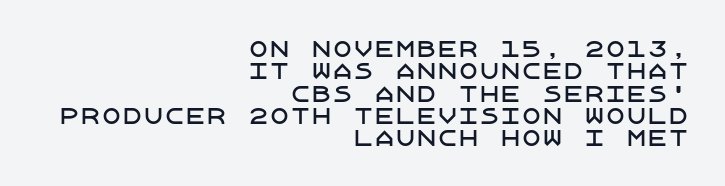
Q: Is the text italic (slanted)? A: No, it is upright.
Q: Is the text underlined? A: No.
Q: How is the paragraph aligned? A: Right-aligned.
Q: Is the spacing between letters normal or unusually wide? A: Normal.
Q: Is the spacing between lines tight, normal or loose? A: Tight.
